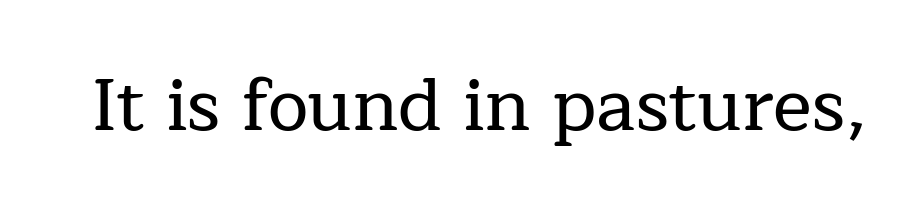
{"serif": "yes", "italic": "no", "width": "normal", "stroke_contrast": "low", "x_height": "medium", "monospaced": "no", "underline": "no", "letter_spacing": "normal", "letter_spacing_em": 0.0, "glyph_px": 73}
